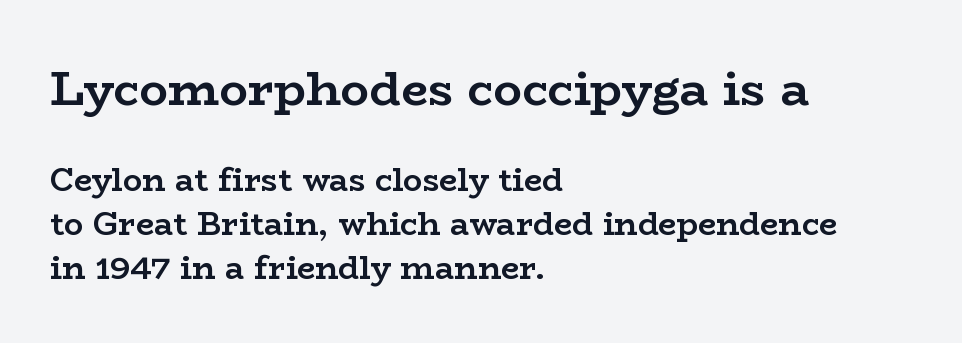
A typesetter would mark this as roman, not italic. Strong, thick strokes mark this as bold type. Letter spacing: default. Spacing verdict: proportional, widths tailored to each character.
